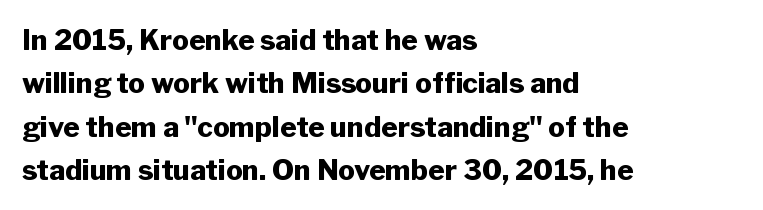
Check the space under the baseline: it is left empty. This sample uses a sans-serif face. Posture: vertical. A typesetter would call this proportional, since set widths differ per character. The ragged edge is on the right, which tells us the setting is flush left.
